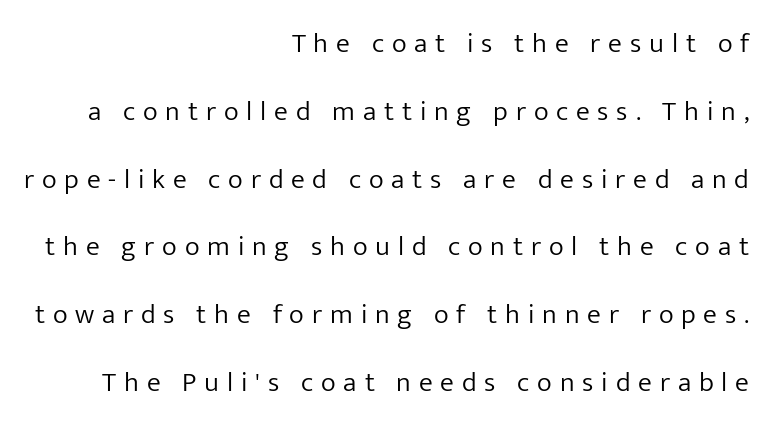
Q: Is the text bold? A: No.
Q: Is the text italic (slanted)? A: No, it is upright.
Q: Is the typeface a serif or a sans-serif typeface? A: Sans-serif.
Q: Is the text underlined? A: No.
Q: How is the paragraph aligned? A: Right-aligned.
Q: Is the spacing between letters normal or unusually wide? A: Unusually wide.
Q: Is the spacing between lines tight, normal or loose? A: Loose.
Q: Width (condensed, normal, or wide)? A: Normal.
Q: Stroke contrast? A: Low.
Q: x-height? A: Medium.
Q: Monospaced? A: No.
